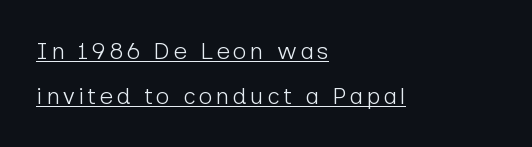
The image shows 24 px text type, upright; set left-aligned, line spacing 1.88x, underlined.
